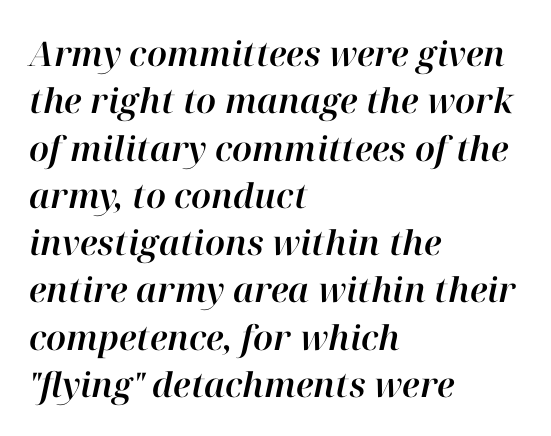
Q: Is the text italic (slanted)? A: Yes, it leans right by about 12 degrees.
Q: Is the text underlined? A: No.
Q: How is the paragraph aligned? A: Left-aligned.
Q: Is the spacing between letters normal or unusually wide? A: Normal.
Q: Is the spacing between lines tight, normal or loose? A: Normal.
Q: Width (condensed, normal, or wide)? A: Normal.
Q: Stroke contrast? A: High.
Q: x-height? A: Medium.
Q: Monospaced? A: No.
